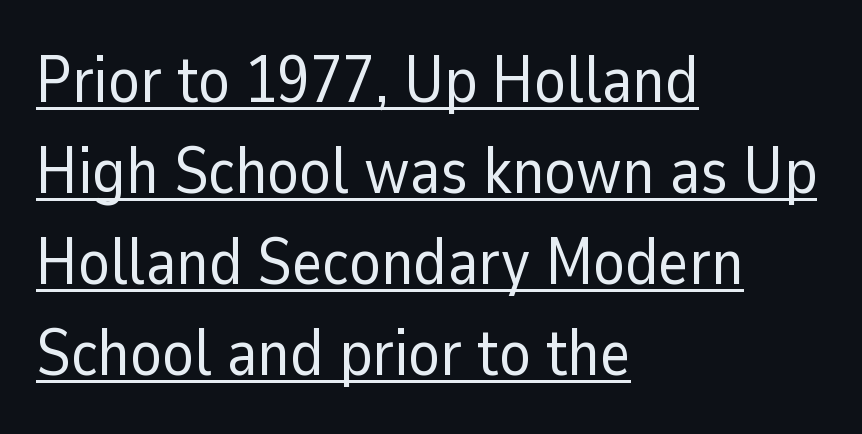
{"serif": "no", "italic": "no", "bold": "no", "weight": "regular", "width": "normal", "stroke_contrast": "low", "x_height": "medium", "monospaced": "no", "underline": "yes", "align": "left", "line_spacing": "normal", "line_spacing_ratio": 1.4, "letter_spacing": "normal", "letter_spacing_em": 0.0, "glyph_px": 65}
